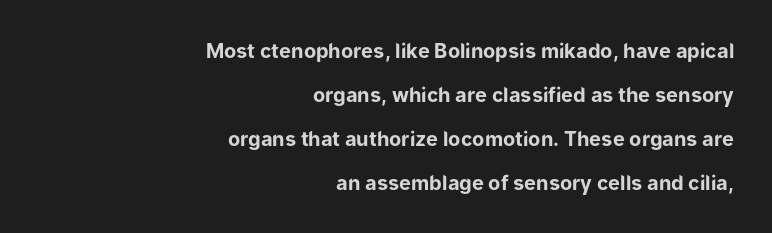
Q: Is the text bold? A: Yes.
Q: Is the text italic (slanted)? A: No, it is upright.
Q: Is the text underlined? A: No.
Q: How is the paragraph aligned? A: Right-aligned.
Q: Is the spacing between letters normal or unusually wide? A: Normal.
Q: Is the spacing between lines tight, normal or loose? A: Loose.
